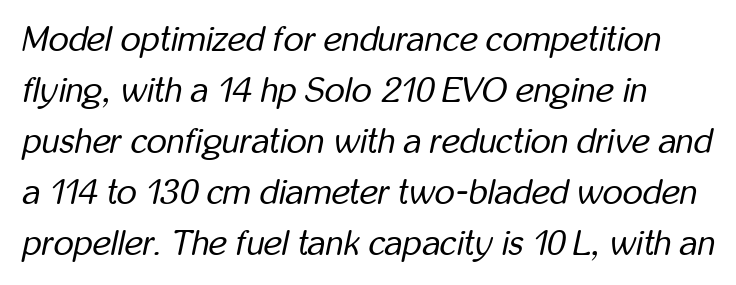
No extra tracking has been applied to these lines. Quick note: underline off. Slant detected: the letters are inclined. Regular leading. Here the designer chose a conventional face with non-uniform glyph widths.
